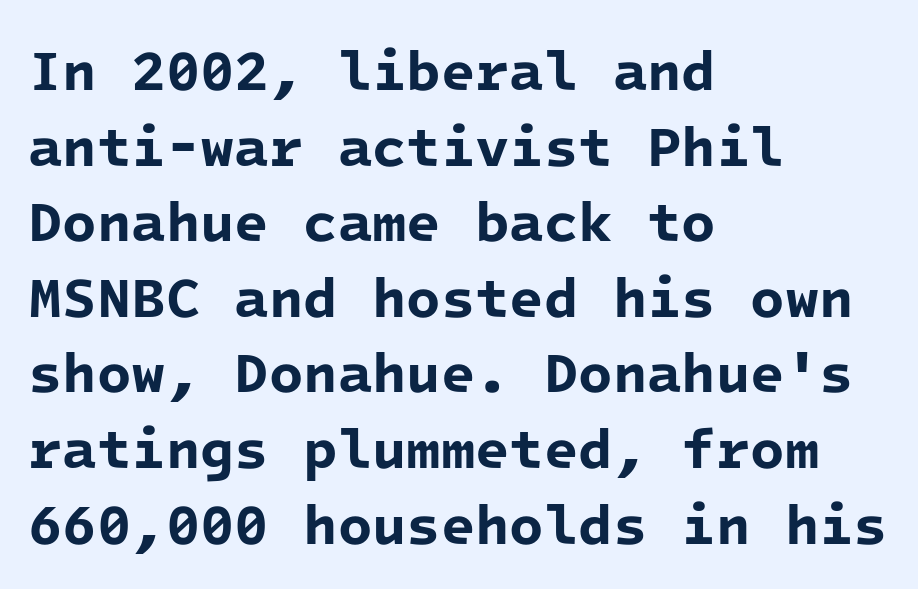
The image shows 56 px bold sans-serif type, monospaced; set left-aligned, normal line spacing (1.35x), normal letter spacing, not underlined; low stroke contrast and a medium x-height.
